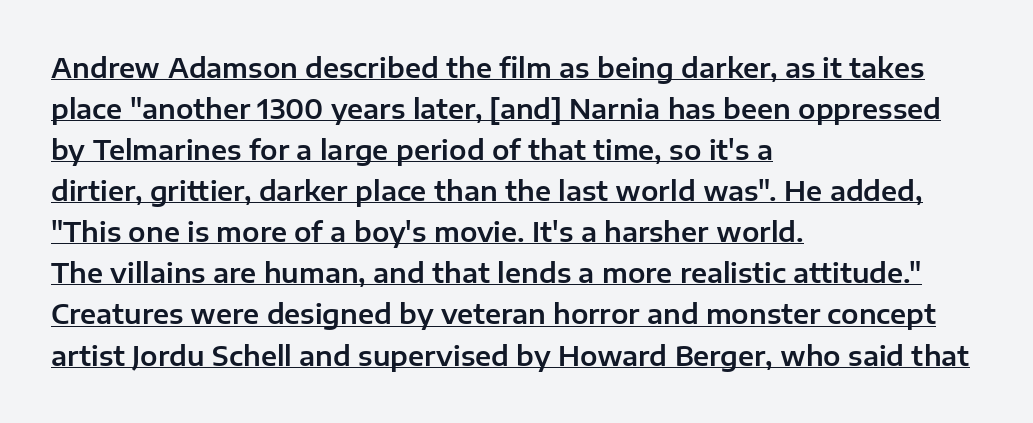
{"italic": "no", "underline": "yes", "align": "left", "line_spacing": "normal", "line_spacing_ratio": 1.58, "letter_spacing": "normal", "letter_spacing_em": 0.0, "glyph_px": 26}
